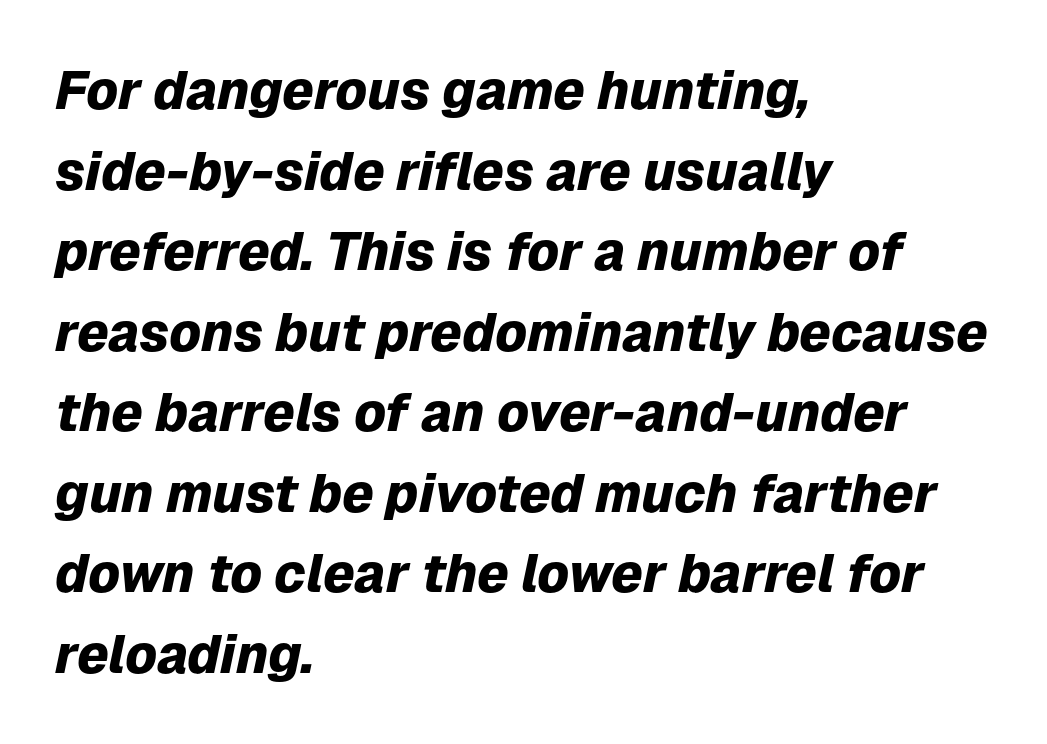
The image shows 53 px heavy type, italic (leaning right); set left-aligned, normal line spacing (1.52x), normal letter spacing, not underlined; low stroke contrast and a medium x-height.
